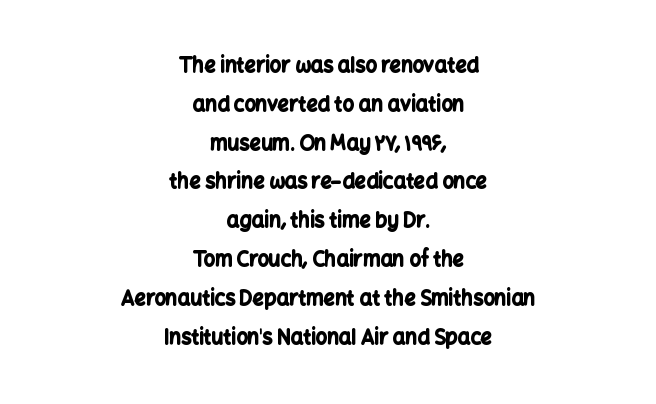
Set as a true bold cut, around the 700 mark. The vertical gap from one line to the next is large. Lines of text with bare space underneath. Do the letters lean? They stand straight.
